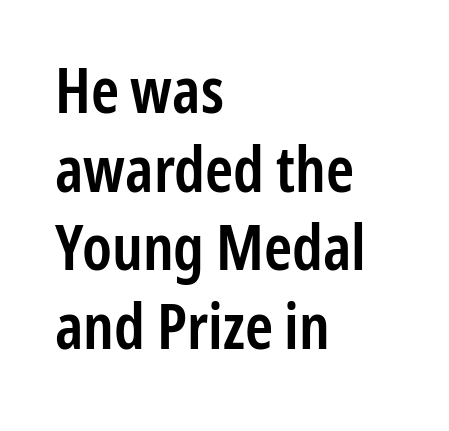
{"serif": "no", "italic": "no", "bold": "semi", "weight": "semibold", "width": "condensed", "stroke_contrast": "low", "x_height": "medium", "monospaced": "no", "underline": "no", "align": "left", "line_spacing": "normal", "line_spacing_ratio": 1.25, "letter_spacing": "normal", "letter_spacing_em": 0.0, "glyph_px": 63}
